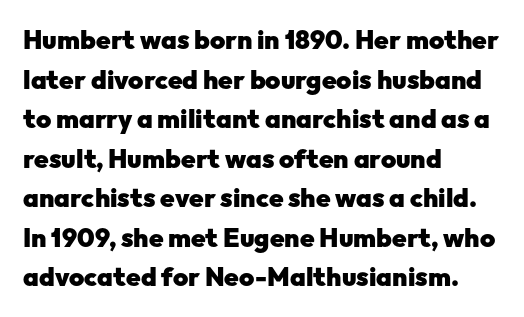
The image shows 26 px bold type, upright; set left-aligned, normal line spacing (1.52x), normal letter spacing, not underlined.
